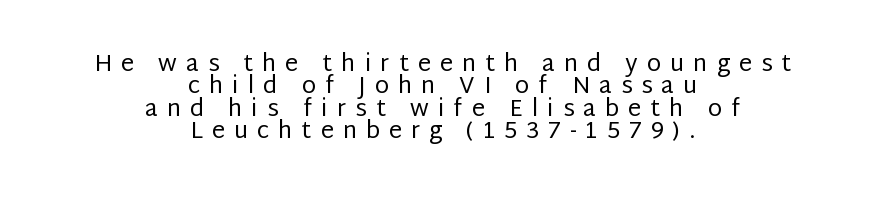
The image shows 23 px text type, upright; set centered, tight line spacing (0.97x), unusually wide letter spacing (+0.4 em), not underlined.
